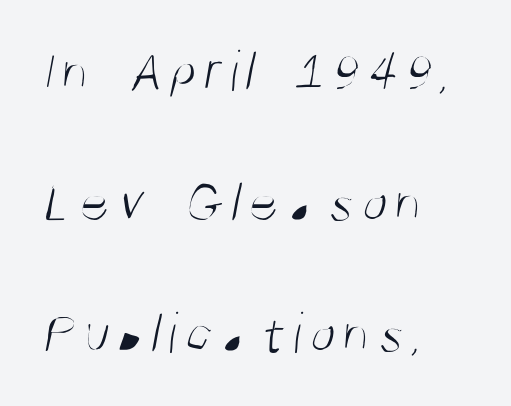
{"serif": "no", "bold": "no", "weight": "light", "width": "condensed", "stroke_contrast": "medium", "x_height": "large", "monospaced": "no", "underline": "no", "align": "left", "line_spacing": "loose", "line_spacing_ratio": 2.22, "glyph_px": 59}
